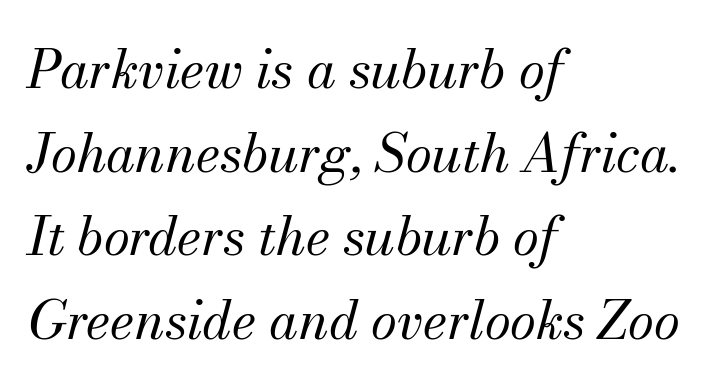
Q: Is the text bold? A: No.
Q: Is the text italic (slanted)? A: Yes, it leans right by about 13 degrees.
Q: Is the typeface a serif or a sans-serif typeface? A: Serif.
Q: Is the text underlined? A: No.
Q: How is the paragraph aligned? A: Left-aligned.
Q: Is the spacing between letters normal or unusually wide? A: Normal.
Q: Is the spacing between lines tight, normal or loose? A: Normal.
Q: Width (condensed, normal, or wide)? A: Normal.
Q: Stroke contrast? A: Medium.
Q: x-height? A: Small.
Q: Monospaced? A: No.
